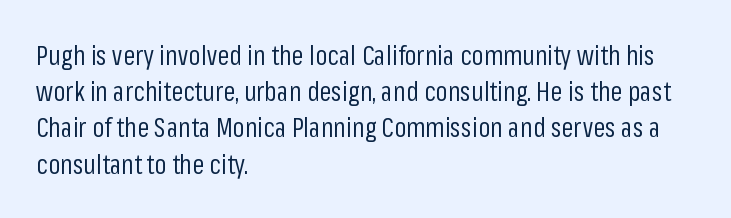
{"italic": "no", "bold": "no", "underline": "no", "align": "left", "line_spacing": "normal", "line_spacing_ratio": 1.34, "letter_spacing": "normal", "letter_spacing_em": 0.0, "glyph_px": 27}
